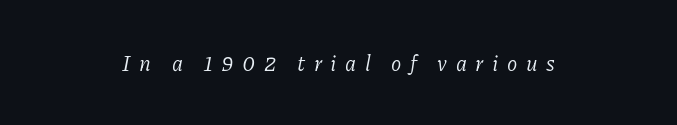
Caption: face not bold, strokes unweighted. This rendering features lettering with no underline. Style check: oblique. The type is letterspaced generously, with wide tracking.
